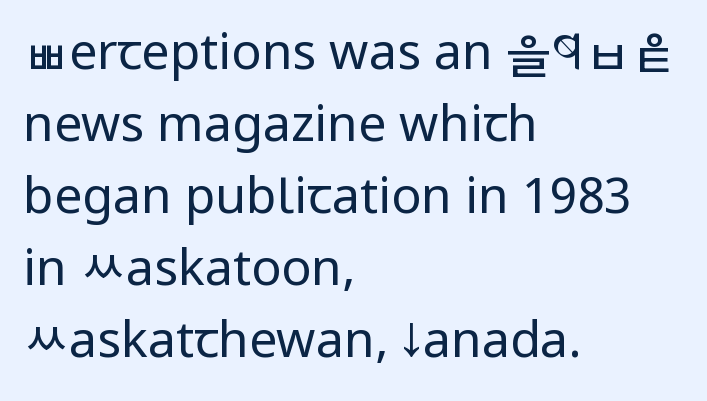
The image shows 50 px regular-weight, condensed sans-serif type, upright; set left-aligned, normal line spacing (1.44x), normal letter spacing, not underlined; low stroke contrast and a large x-height.
